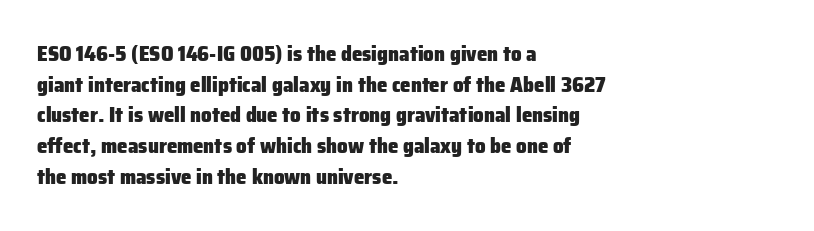
{"italic": "no", "bold": "yes", "underline": "no", "align": "left", "line_spacing": "normal", "line_spacing_ratio": 1.46, "letter_spacing": "normal", "letter_spacing_em": 0.0, "glyph_px": 21}
